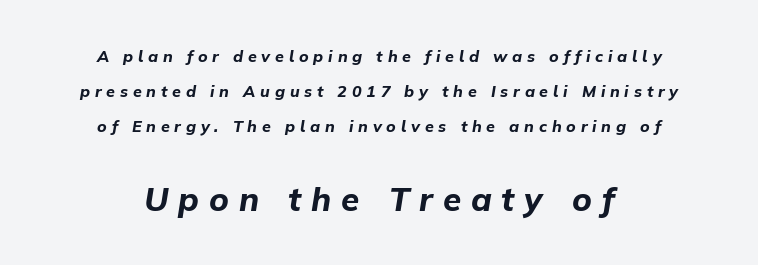
Q: Is the text bold? A: Yes.
Q: Is the text italic (slanted)? A: Yes, it leans right by about 9 degrees.
Q: Is the text underlined? A: No.
Q: How is the paragraph aligned? A: Centered.
Q: Is the spacing between letters normal or unusually wide? A: Unusually wide.
Q: Is the spacing between lines tight, normal or loose? A: Loose.
Q: Which block of text is set in a larger size, the first (top) or the second (bottom)? A: The second (bottom) one.
Q: Width (condensed, normal, or wide)? A: Normal.
Q: Stroke contrast? A: Low.
Q: x-height? A: Medium.
Q: Monospaced? A: No.
